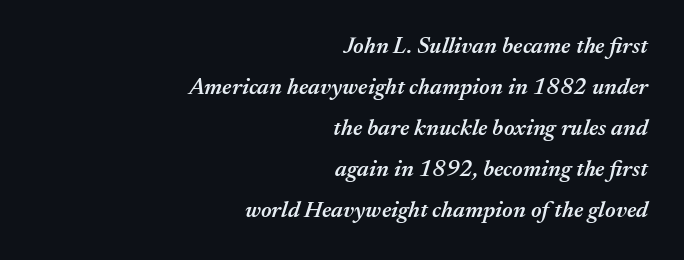
{"italic": "yes", "lean": "right", "slant_degrees": 17, "bold": "semi", "underline": "no", "align": "right", "line_spacing_ratio": 1.78, "letter_spacing": "normal", "letter_spacing_em": 0.0, "glyph_px": 23}
